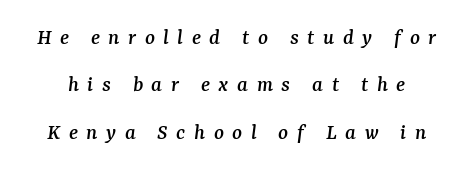
The gap between lines stays unmarked. This sample uses an oblique cut, with every glyph tilted off the vertical. In terms of leading, this rendering errs on the spacious side. Display-style spreading of the glyphs; the letterfit is very open.
